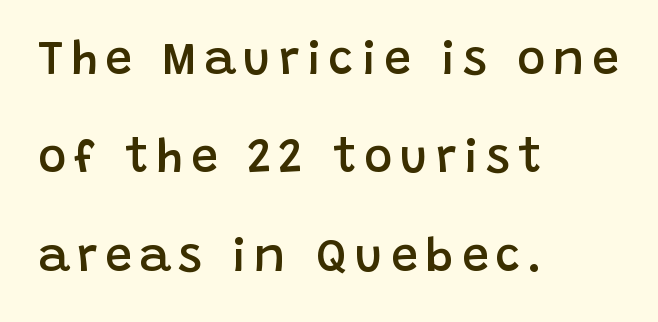
{"serif": "no", "italic": "no", "bold": "semi", "weight": "semibold", "width": "normal", "stroke_contrast": "low", "x_height": "large", "monospaced": "no", "underline": "no", "align": "left", "line_spacing": "loose", "line_spacing_ratio": 2.05, "glyph_px": 48}
